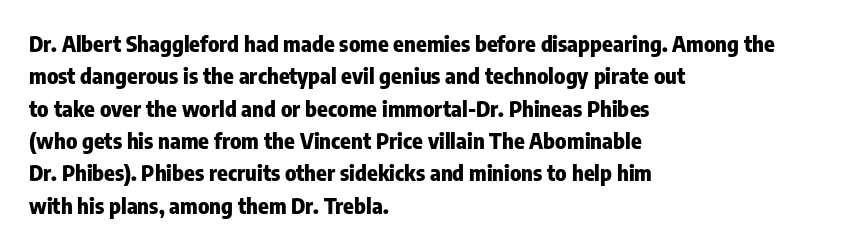
{"italic": "no", "bold": "yes", "underline": "no", "align": "left", "line_spacing": "normal", "line_spacing_ratio": 1.47, "letter_spacing": "normal", "letter_spacing_em": 0.0, "glyph_px": 22}
